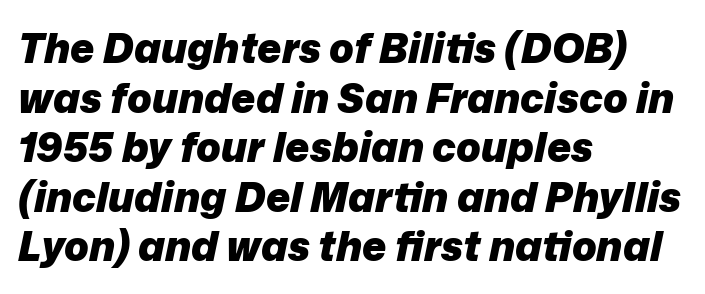
Q: Is the text bold? A: Yes.
Q: Is the text italic (slanted)? A: Yes, it leans right by about 12 degrees.
Q: Is the text underlined? A: No.
Q: How is the paragraph aligned? A: Left-aligned.
Q: Is the spacing between letters normal or unusually wide? A: Normal.
Q: Width (condensed, normal, or wide)? A: Normal.
Q: Stroke contrast? A: Low.
Q: x-height? A: Medium.
Q: Monospaced? A: No.
